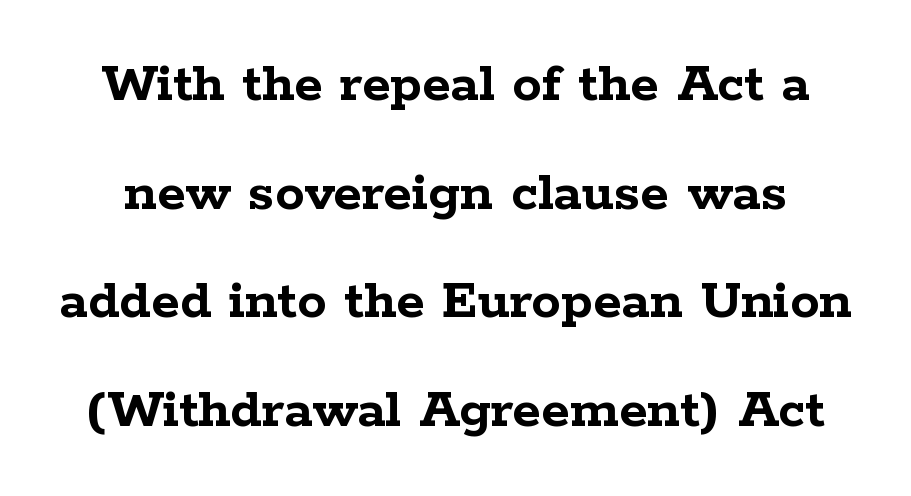
Q: Is the text bold? A: Yes.
Q: Is the text italic (slanted)? A: No, it is upright.
Q: Is the typeface a serif or a sans-serif typeface? A: Serif.
Q: Is the text underlined? A: No.
Q: Is the spacing between letters normal or unusually wide? A: Normal.
Q: Width (condensed, normal, or wide)? A: Wide.
Q: Stroke contrast? A: Low.
Q: x-height? A: Medium.
Q: Monospaced? A: No.
